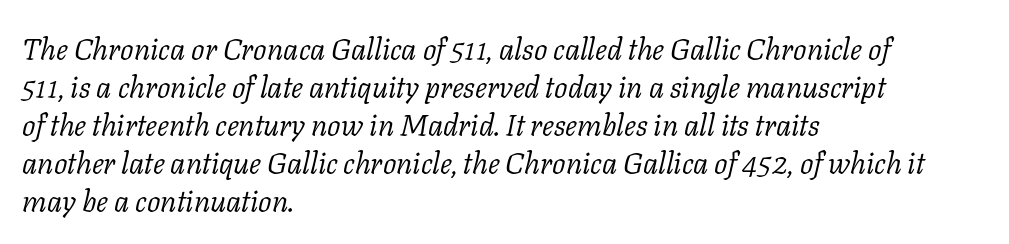
{"serif": "yes", "italic": "yes", "lean": "right", "slant_degrees": 11, "bold": "no", "weight": "light", "width": "normal", "stroke_contrast": "low", "x_height": "medium", "monospaced": "no", "underline": "no", "align": "left", "line_spacing": "normal", "line_spacing_ratio": 1.27, "letter_spacing": "normal", "letter_spacing_em": 0.0, "glyph_px": 30}
